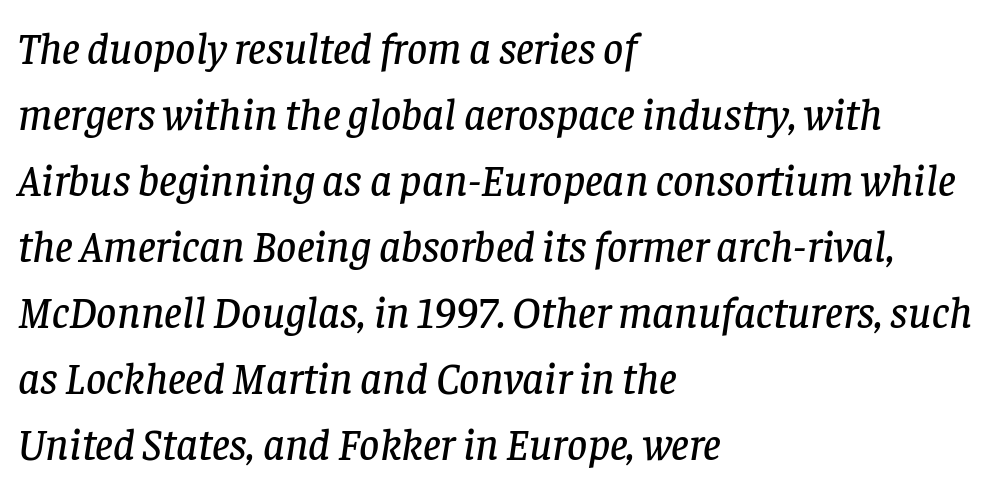
The image shows 44 px serif type, italic (leaning right); set left-aligned, normal line spacing (1.5x), normal letter spacing, not underlined; low stroke contrast and a large x-height.
